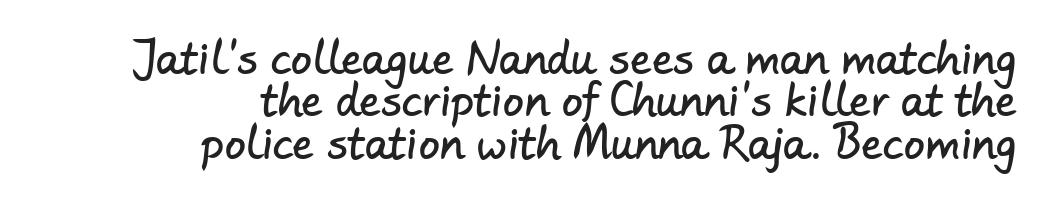
Q: Is the typeface a serif or a sans-serif typeface? A: Sans-serif.
Q: Is the text underlined? A: No.
Q: How is the paragraph aligned? A: Right-aligned.
Q: Is the spacing between letters normal or unusually wide? A: Normal.
Q: Is the spacing between lines tight, normal or loose? A: Tight.
Q: Width (condensed, normal, or wide)? A: Normal.
Q: Stroke contrast? A: Low.
Q: x-height? A: Small.
Q: Monospaced? A: No.
